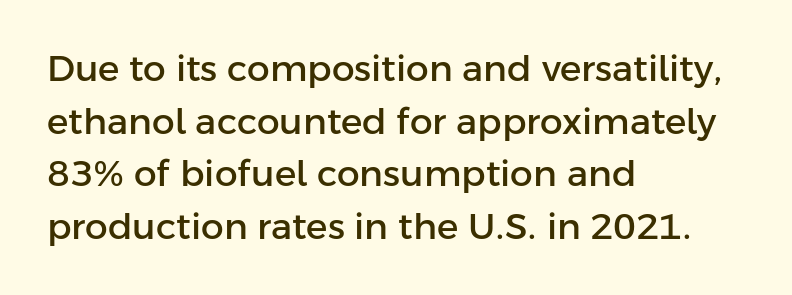
The image shows 36 px sans-serif type, upright; set left-aligned, normal line spacing (1.46x), normal letter spacing, not underlined; low stroke contrast and a medium x-height.
